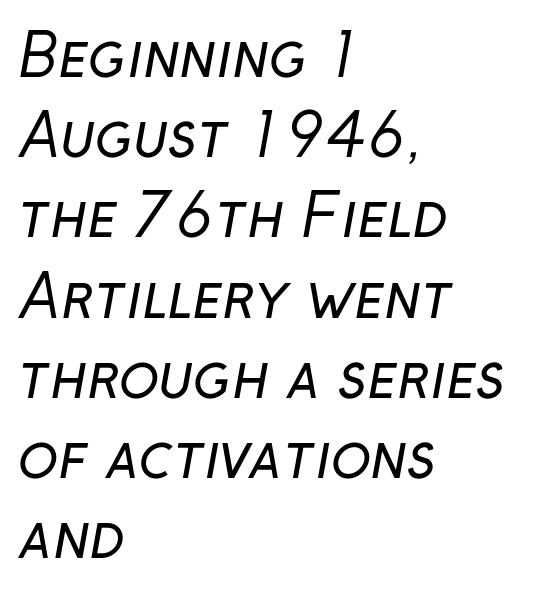
Regular leading. Where is the straight margin? On the left. The glyphs are unaccompanied by any horizontal stroke below them. The glyphs in this specimen are sans serif. Looks like regular typesetting: each glyph gets only the width it needs. The gaps between neighbouring characters are ordinary and unremarkable.
